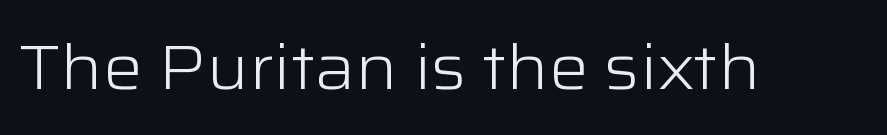
The image shows 62 px light, wide sans-serif type, upright; set normal letter spacing, not underlined; low stroke contrast and a medium x-height.
